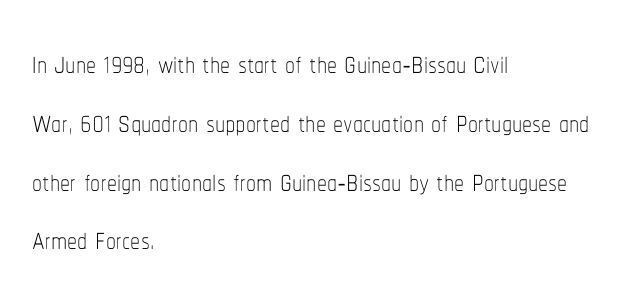
The passage shown is typed in a proportional face where columns would drift. Where is the straight margin? On the left. Glance below the letters and you will spot only blank space. Notice how descenders clear the ascenders below comfortably — that's standard leading.
